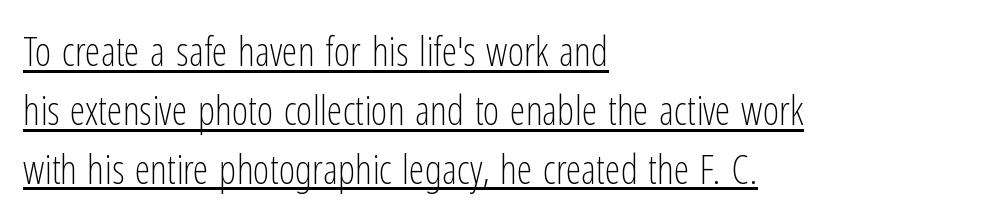
{"serif": "no", "italic": "no", "bold": "no", "weight": "light", "width": "condensed", "stroke_contrast": "low", "x_height": "medium", "monospaced": "no", "underline": "yes", "align": "left", "line_spacing": "normal", "line_spacing_ratio": 1.47, "letter_spacing": "normal", "letter_spacing_em": 0.0, "glyph_px": 40}
